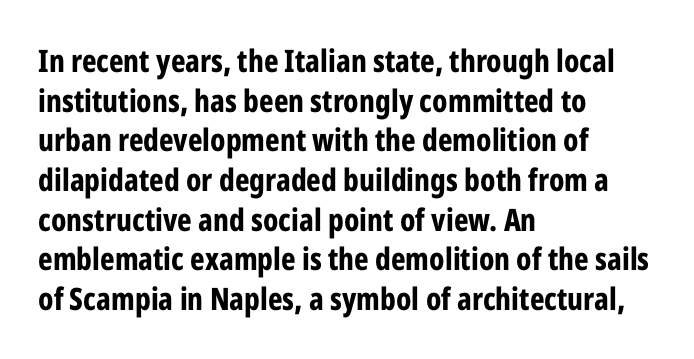
{"serif": "no", "italic": "no", "bold": "yes", "weight": "bold", "width": "condensed", "stroke_contrast": "low", "x_height": "medium", "monospaced": "no", "underline": "no", "align": "left", "line_spacing": "normal", "line_spacing_ratio": 1.28, "letter_spacing": "normal", "letter_spacing_em": 0.0, "glyph_px": 31}
